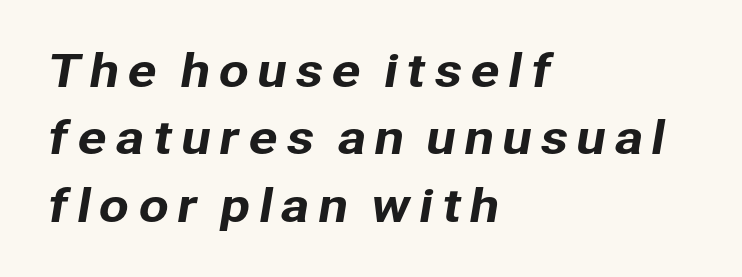
Q: Is the typeface a serif or a sans-serif typeface? A: Sans-serif.
Q: Is the text underlined? A: No.
Q: How is the paragraph aligned? A: Left-aligned.
Q: Is the spacing between lines tight, normal or loose? A: Normal.
Q: Width (condensed, normal, or wide)? A: Normal.
Q: Stroke contrast? A: Low.
Q: x-height? A: Medium.
Q: Monospaced? A: No.
